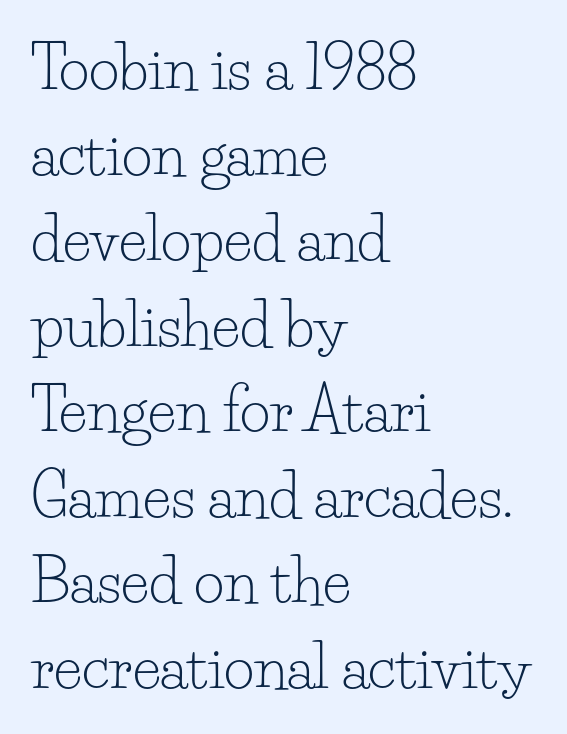
The ragged edge is on the right, which tells us the setting is flush left. Serif or sans? Serif — the stroke terminals have little feet. Regular leading. Note the varied advance widths — an 'i' is clearly narrower than an 'm'. Short note: letters normally spaced.
